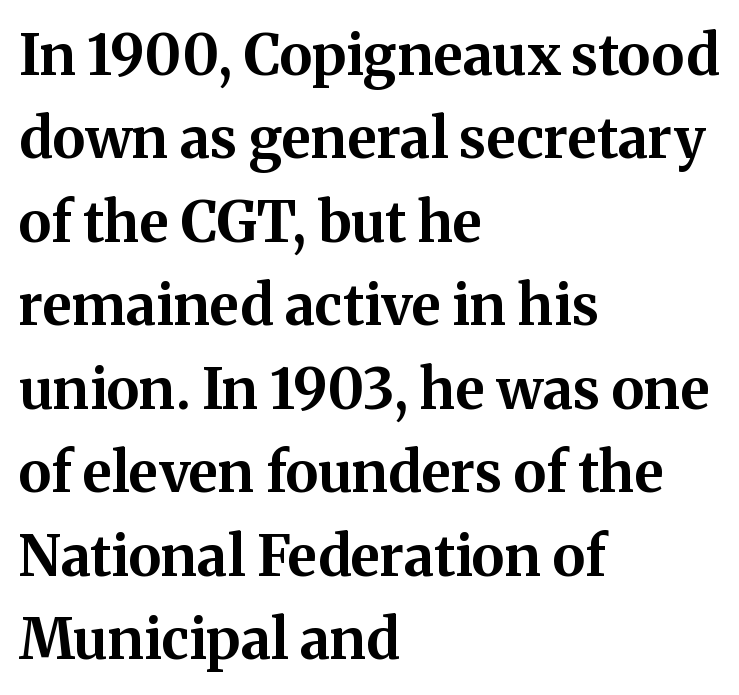
The image shows 56 px bold serif type, upright; set left-aligned, normal line spacing (1.49x), normal letter spacing, not underlined; medium stroke contrast and a medium x-height.
